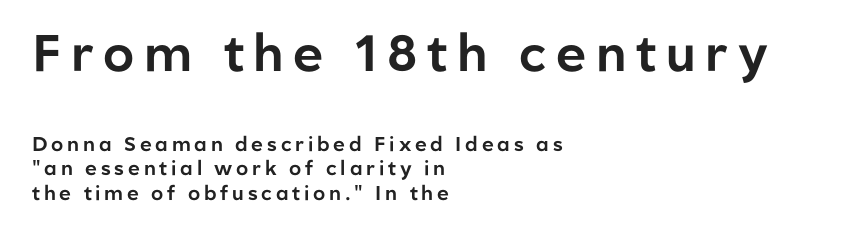
Left-aligned paragraph, ragged on the right. The letters stand upright; this is a roman face. Character widths vary here, with narrow letters taking less room than wide ones. Descenders are the only things crossing below the line.
